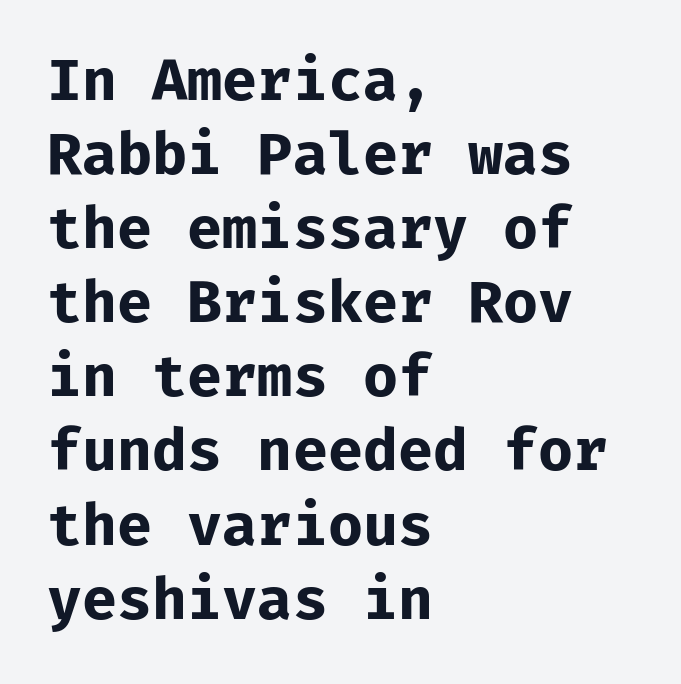
The image shows 57 px bold sans-serif type, upright, monospaced; set left-aligned, normal line spacing (1.3x), normal letter spacing, not underlined; low stroke contrast and a medium x-height.
